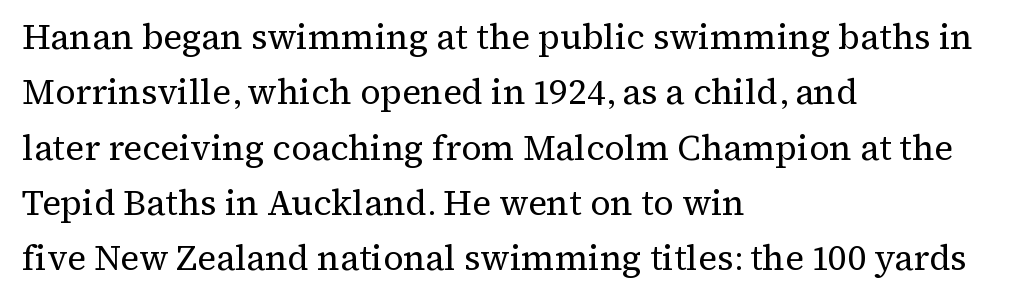
Only glyphs here, with clear space below each row. Standard letterfit; no display-style spreading of the glyphs. Each stroke keeps to a modest, everyday thickness or less. Honestly, the row spacing looks completely unremarkable.
